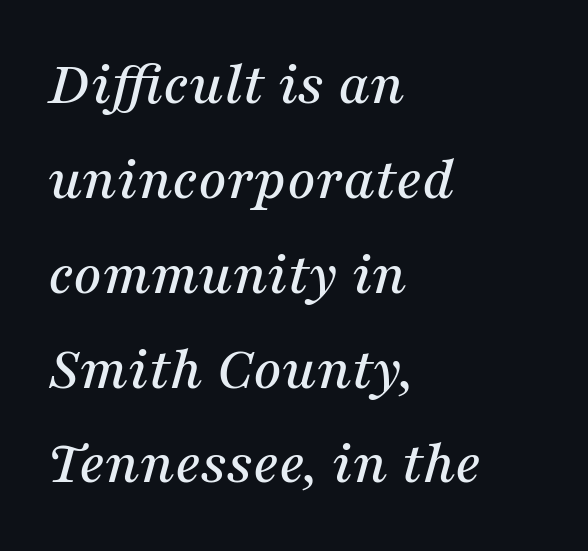
Q: Is the text italic (slanted)? A: Yes, it leans right by about 16 degrees.
Q: Is the typeface a serif or a sans-serif typeface? A: Serif.
Q: Is the text underlined? A: No.
Q: How is the paragraph aligned? A: Left-aligned.
Q: Is the spacing between letters normal or unusually wide? A: Normal.
Q: Is the spacing between lines tight, normal or loose? A: Normal.
Q: Width (condensed, normal, or wide)? A: Normal.
Q: Stroke contrast? A: Medium.
Q: x-height? A: Medium.
Q: Monospaced? A: No.
